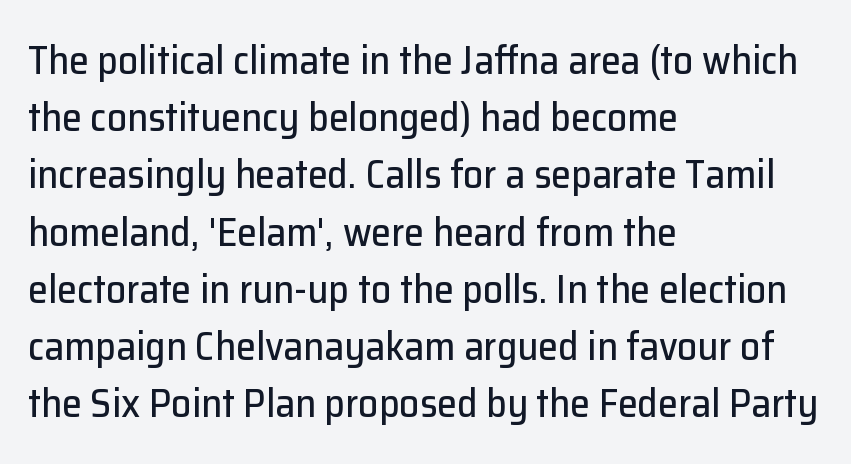
Serifs: no, the terminals of the letterforms are clean. How are the letters spaced? Ordinarily, with no added tracking. One glance says typical: line gaps are just what's usual. Line beginnings align vertically; line endings do not.
